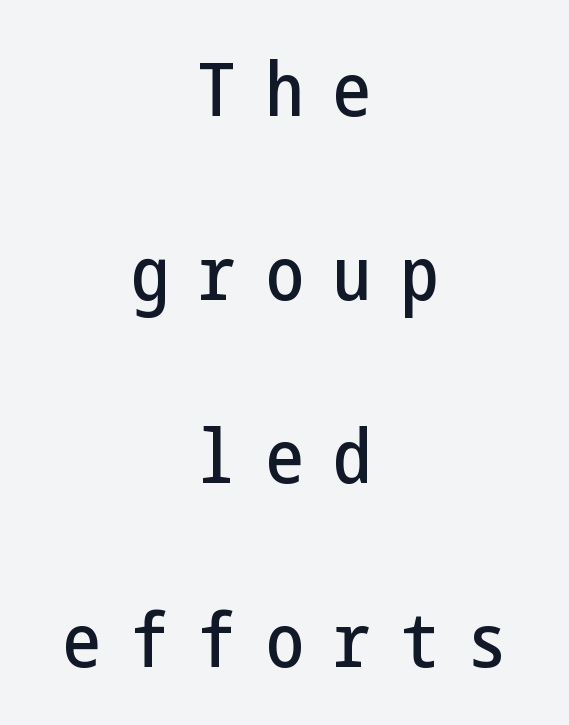
Q: Is the text italic (slanted)? A: No, it is upright.
Q: Is the typeface a serif or a sans-serif typeface? A: Sans-serif.
Q: Is the text underlined? A: No.
Q: How is the paragraph aligned? A: Centered.
Q: Is the spacing between letters normal or unusually wide? A: Unusually wide.
Q: Is the spacing between lines tight, normal or loose? A: Loose.
Q: Width (condensed, normal, or wide)? A: Condensed.
Q: Stroke contrast? A: Low.
Q: x-height? A: Medium.
